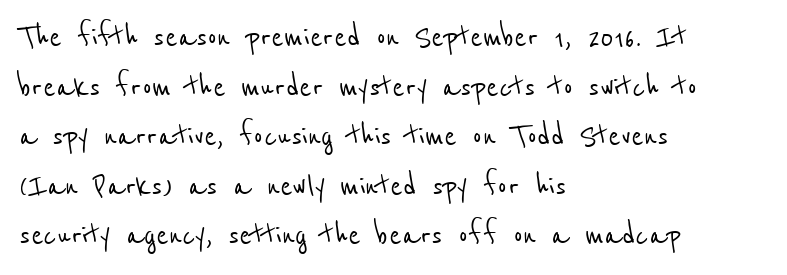
Q: Is the typeface a serif or a sans-serif typeface? A: Sans-serif.
Q: Is the text underlined? A: No.
Q: How is the paragraph aligned? A: Left-aligned.
Q: Is the spacing between letters normal or unusually wide? A: Normal.
Q: Is the spacing between lines tight, normal or loose? A: Normal.
Q: Width (condensed, normal, or wide)? A: Condensed.
Q: Stroke contrast? A: Low.
Q: x-height? A: Medium.
Q: Monospaced? A: No.
